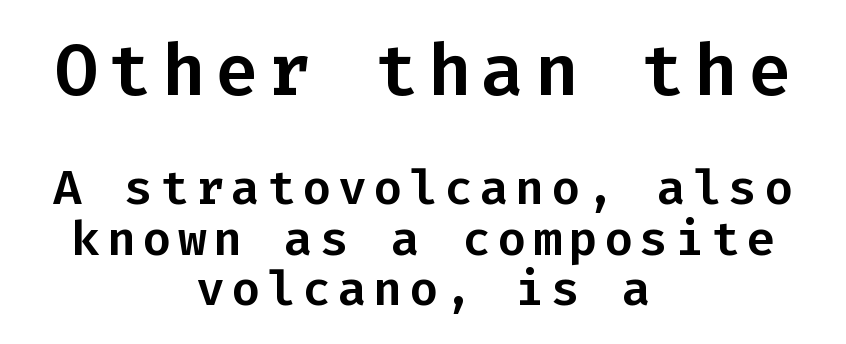
Does the lettering tilt? It doesn't — this is upright. In this sample the first text group is rendered at the bigger scale. If you folded the block vertically in half, each line would mirror itself in length. The line-height multiplier appears low, near solid setting.
